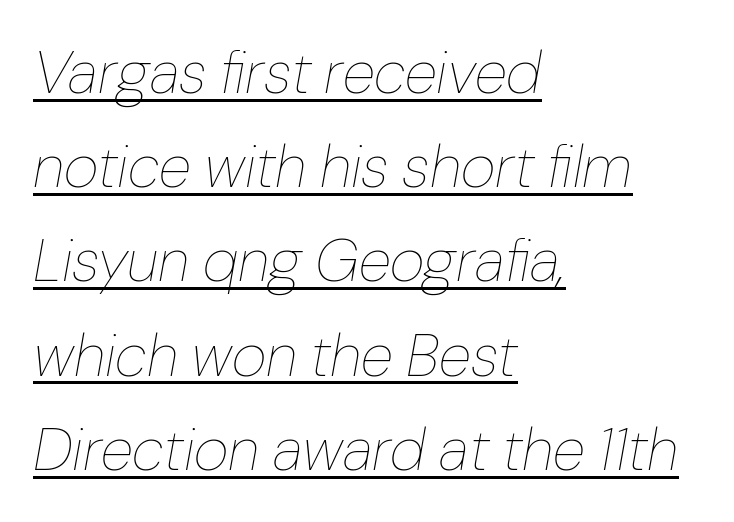
The image shows 60 px thin type, italic (leaning right); set left-aligned, normal line spacing (1.57x), normal letter spacing, underlined; low stroke contrast and a medium x-height.
